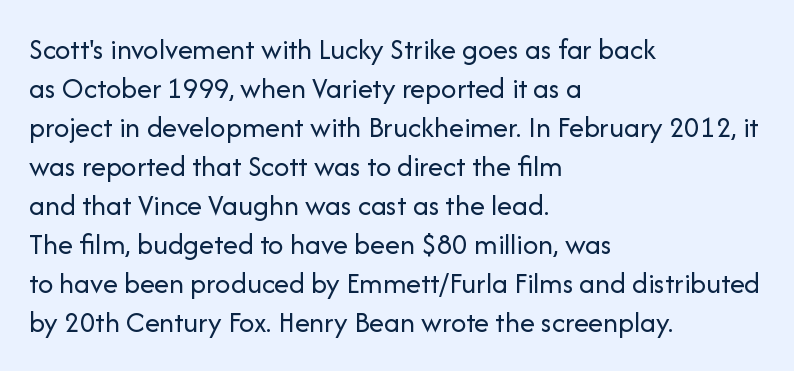
The image shows 30 px regular-weight sans-serif type, upright; set left-aligned, normal line spacing (1.3x), normal letter spacing, not underlined; low stroke contrast and a medium x-height.
